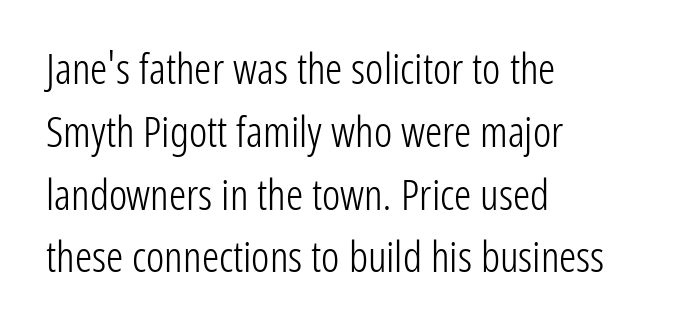
{"serif": "no", "italic": "no", "bold": "no", "weight": "light", "width": "condensed", "stroke_contrast": "low", "x_height": "medium", "monospaced": "no", "underline": "no", "align": "left", "line_spacing": "normal", "line_spacing_ratio": 1.46, "letter_spacing": "normal", "letter_spacing_em": 0.0, "glyph_px": 43}
